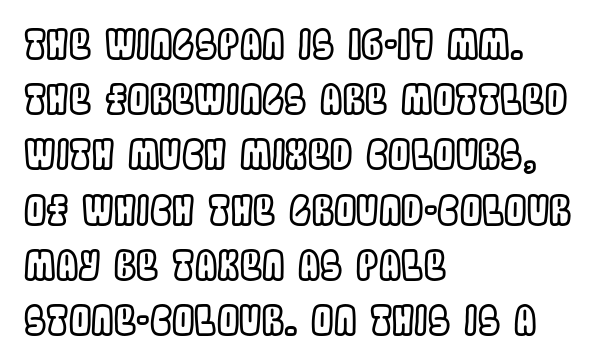
The image shows 40 px condensed type, upright; set left-aligned, normal line spacing (1.38x), normal letter spacing, not underlined; a large x-height.
